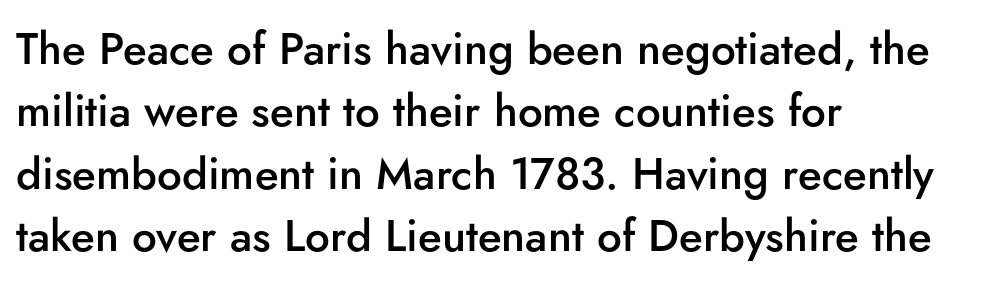
The image shows 44 px semibold sans-serif type, upright; set left-aligned, normal line spacing (1.42x), normal letter spacing, not underlined; low stroke contrast and a small x-height.
